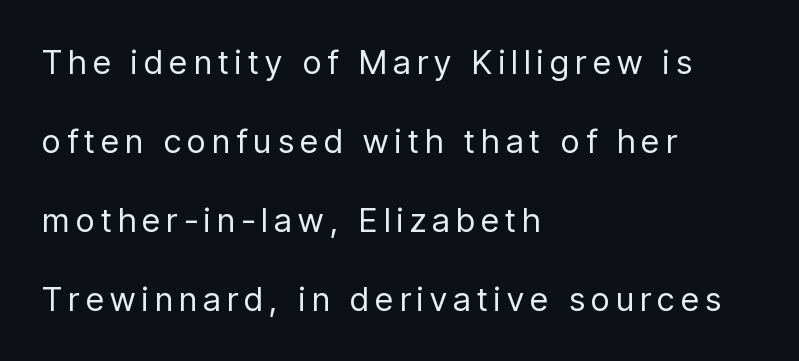
{"serif": "no", "italic": "no", "bold": "no", "weight": "regular", "width": "condensed", "stroke_contrast": "low", "x_height": "medium", "monospaced": "no", "underline": "no", "align": "left", "line_spacing": "loose", "line_spacing_ratio": 2.39, "letter_spacing": "wide", "letter_spacing_em": 0.2, "glyph_px": 33}
